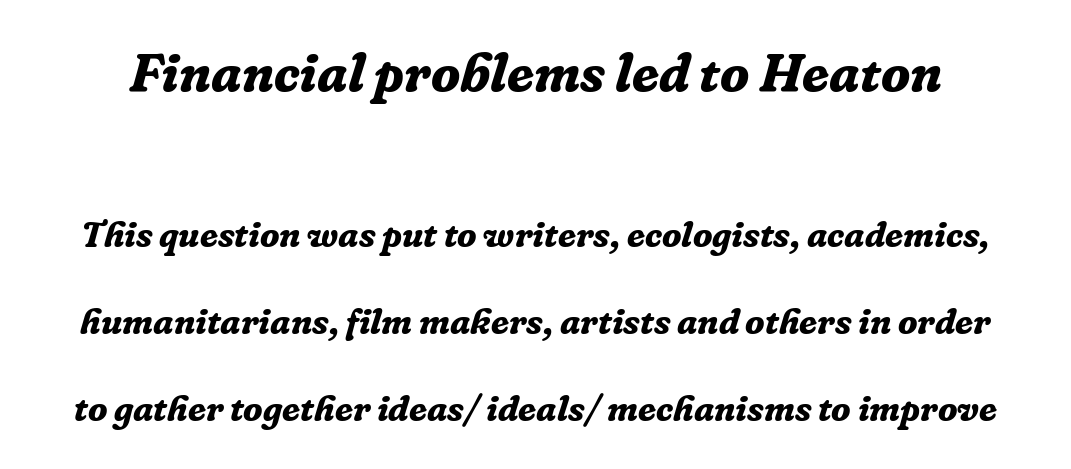
{"serif": "yes", "italic": "yes", "lean": "right", "slant_degrees": 16, "bold": "yes", "weight": "bold", "width": "normal", "stroke_contrast": "low", "x_height": "medium", "monospaced": "no", "underline": "no", "line_spacing": "loose", "line_spacing_ratio": 2.41, "letter_spacing": "normal", "letter_spacing_em": 0.0, "larger_block": "first", "size_ratio": 1.5, "glyph_px": 54}
